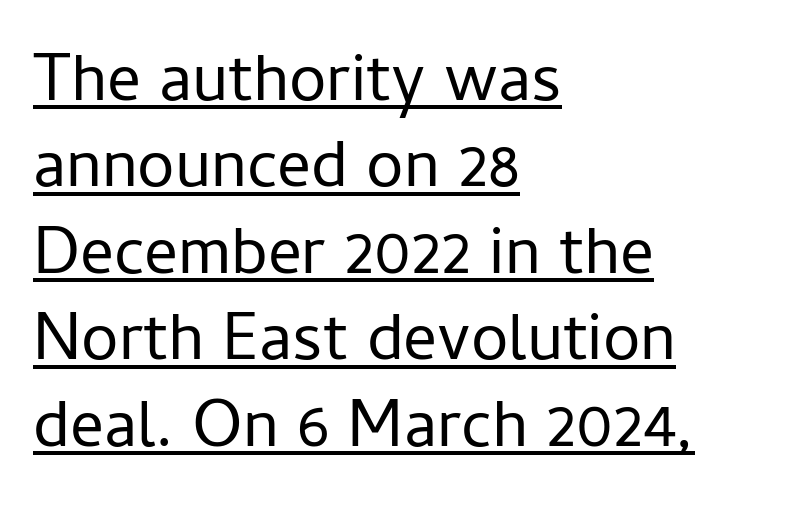
{"serif": "no", "italic": "no", "bold": "no", "weight": "regular", "width": "normal", "stroke_contrast": "low", "x_height": "medium", "monospaced": "no", "underline": "yes", "align": "left", "line_spacing": "normal", "line_spacing_ratio": 1.29, "letter_spacing": "normal", "letter_spacing_em": 0.0, "glyph_px": 67}
